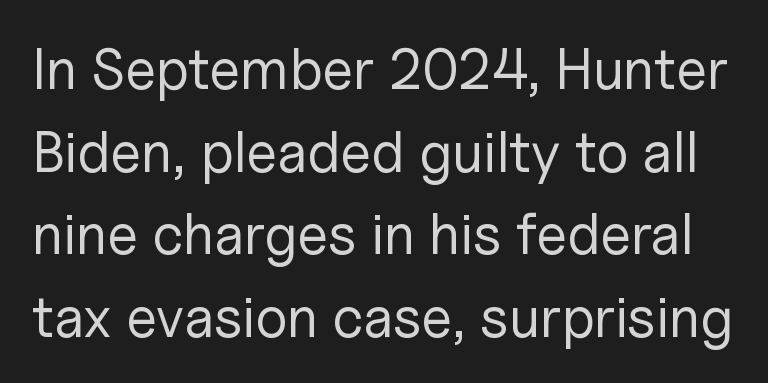
{"serif": "no", "italic": "no", "bold": "no", "weight": "regular", "width": "normal", "stroke_contrast": "low", "x_height": "medium", "monospaced": "no", "underline": "no", "line_spacing": "normal", "line_spacing_ratio": 1.45, "letter_spacing": "normal", "letter_spacing_em": 0.0, "glyph_px": 57}
